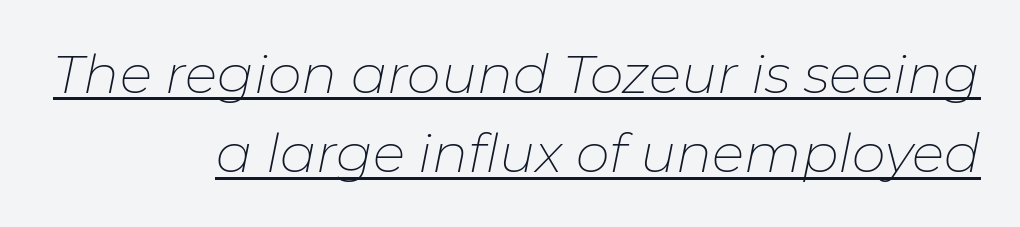
Q: Is the text bold? A: No.
Q: Is the text italic (slanted)? A: Yes, it leans right by about 11 degrees.
Q: Is the text underlined? A: Yes.
Q: How is the paragraph aligned? A: Right-aligned.
Q: Is the spacing between letters normal or unusually wide? A: Normal.
Q: Is the spacing between lines tight, normal or loose? A: Normal.
Q: Width (condensed, normal, or wide)? A: Normal.
Q: Stroke contrast? A: Low.
Q: x-height? A: Medium.
Q: Monospaced? A: No.
